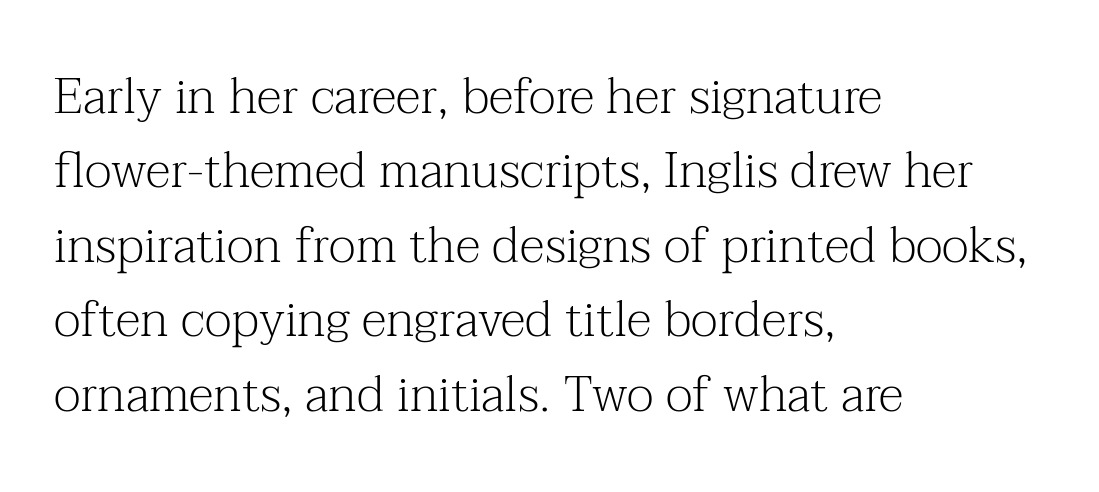
{"serif": "yes", "italic": "no", "bold": "no", "weight": "light", "width": "normal", "stroke_contrast": "medium", "x_height": "medium", "monospaced": "no", "underline": "no", "align": "left", "line_spacing": "normal", "line_spacing_ratio": 1.49, "letter_spacing": "normal", "letter_spacing_em": 0.0, "glyph_px": 50}
